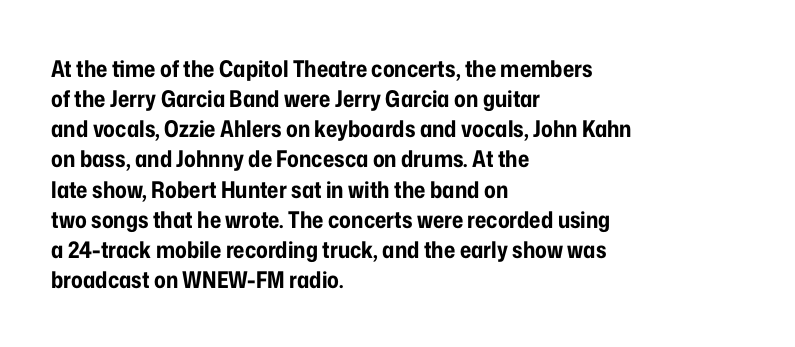
{"italic": "no", "bold": "yes", "underline": "no", "align": "left", "line_spacing": "normal", "line_spacing_ratio": 1.31, "letter_spacing": "normal", "letter_spacing_em": 0.0, "glyph_px": 23}
